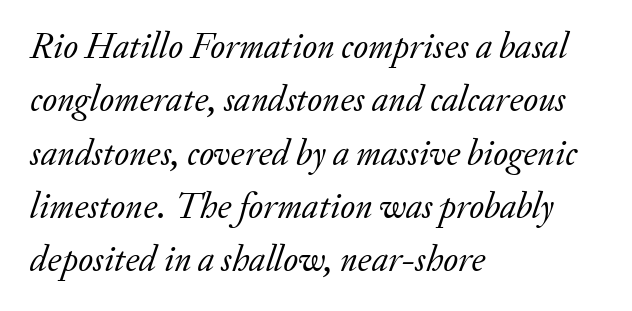
Q: Is the text bold? A: No.
Q: Is the text italic (slanted)? A: Yes, it leans right by about 20 degrees.
Q: Is the typeface a serif or a sans-serif typeface? A: Serif.
Q: Is the text underlined? A: No.
Q: How is the paragraph aligned? A: Left-aligned.
Q: Is the spacing between letters normal or unusually wide? A: Normal.
Q: Is the spacing between lines tight, normal or loose? A: Normal.
Q: Width (condensed, normal, or wide)? A: Normal.
Q: Stroke contrast? A: Low.
Q: x-height? A: Small.
Q: Monospaced? A: No.
